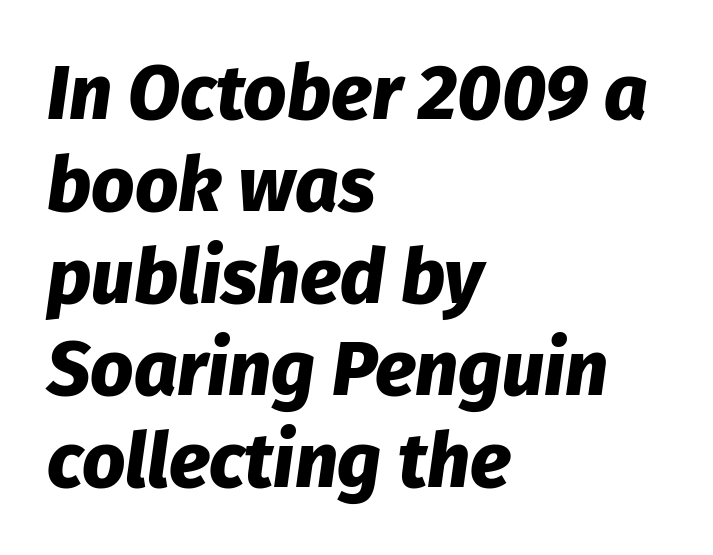
Q: Is the text bold? A: Yes.
Q: Is the text italic (slanted)? A: Yes, it leans right by about 8 degrees.
Q: Is the text underlined? A: No.
Q: How is the paragraph aligned? A: Left-aligned.
Q: Is the spacing between letters normal or unusually wide? A: Normal.
Q: Width (condensed, normal, or wide)? A: Normal.
Q: Stroke contrast? A: Low.
Q: x-height? A: Medium.
Q: Monospaced? A: No.
